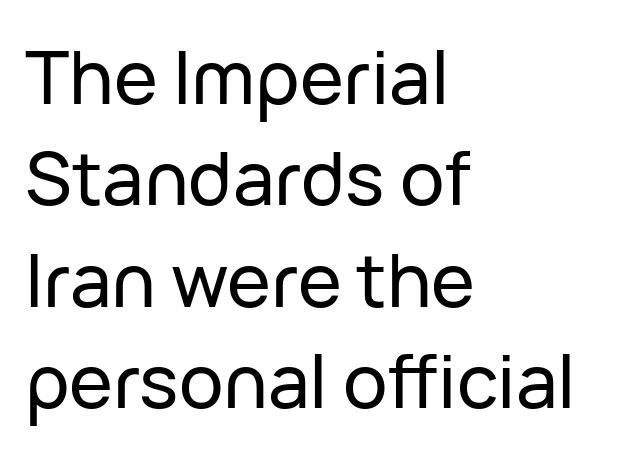
The image shows 74 px sans-serif type, upright; set left-aligned, normal line spacing (1.37x), normal letter spacing, not underlined; low stroke contrast and a medium x-height.
